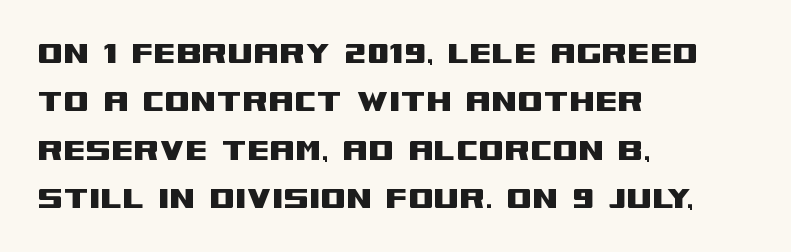
Q: Is the text italic (slanted)? A: No, it is upright.
Q: Is the typeface a serif or a sans-serif typeface? A: Sans-serif.
Q: Is the text underlined? A: No.
Q: How is the paragraph aligned? A: Left-aligned.
Q: Is the spacing between letters normal or unusually wide? A: Normal.
Q: Is the spacing between lines tight, normal or loose? A: Normal.
Q: Width (condensed, normal, or wide)? A: Wide.
Q: Stroke contrast? A: Medium.
Q: x-height? A: Large.
Q: Monospaced? A: No.
